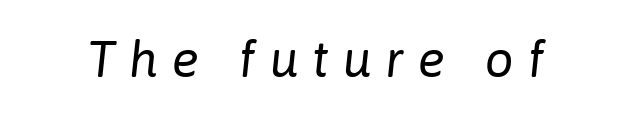
{"italic": "yes", "lean": "right", "slant_degrees": 6, "bold": "no", "weight": "regular", "width": "normal", "stroke_contrast": "low", "x_height": "medium", "monospaced": "no", "underline": "no", "letter_spacing": "wide", "letter_spacing_em": 0.27, "glyph_px": 51}
